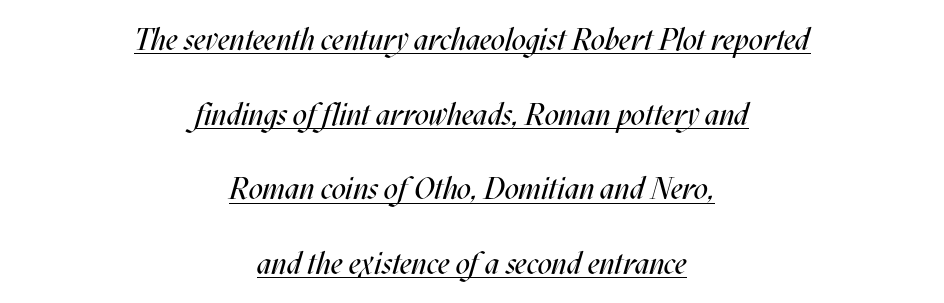
Q: Is the text bold? A: No.
Q: Is the text italic (slanted)? A: Yes, it leans right by about 17 degrees.
Q: Is the text underlined? A: Yes.
Q: How is the paragraph aligned? A: Centered.
Q: Is the spacing between letters normal or unusually wide? A: Normal.
Q: Is the spacing between lines tight, normal or loose? A: Loose.
Q: Width (condensed, normal, or wide)? A: Condensed.
Q: Stroke contrast? A: Medium.
Q: x-height? A: Large.
Q: Monospaced? A: No.
